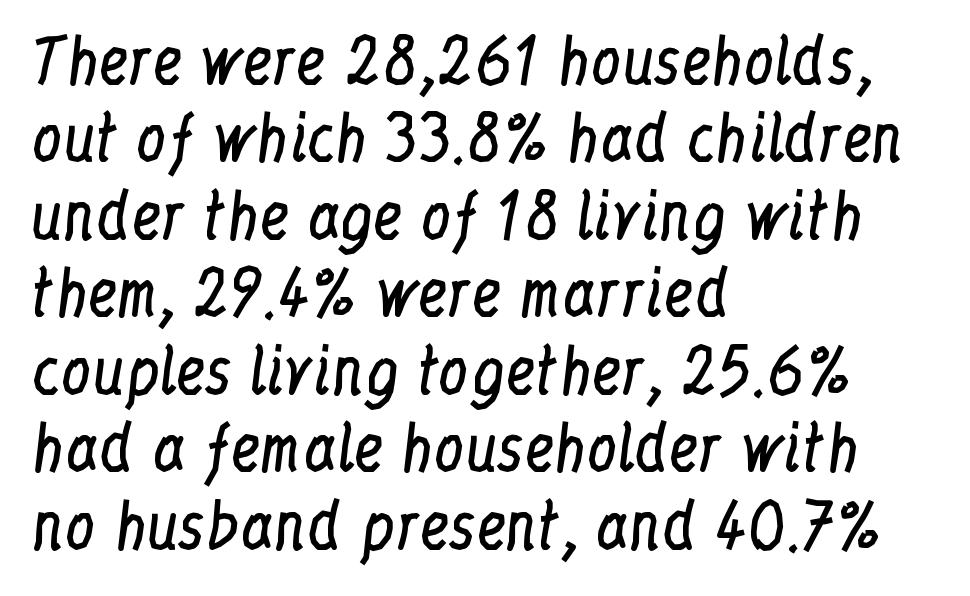
The image shows 61 px regular-weight, condensed serif type; set left-aligned, normal line spacing (1.27x), normal letter spacing, not underlined; low stroke contrast and a medium x-height.
